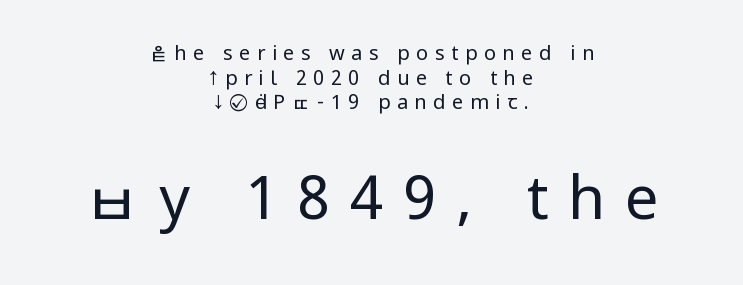
The image shows 60 px regular-weight, condensed sans-serif type, upright; set centered, line spacing 1.23x, unusually wide letter spacing (+0.33 em), not underlined; the second (bottom) block is 3.0x larger; low stroke contrast and a large x-height.
